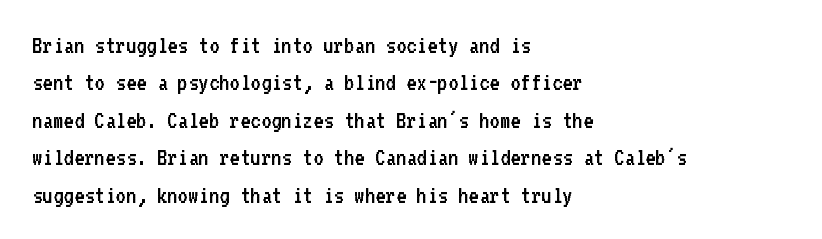
{"italic": "no", "bold": "no", "underline": "no", "align": "left", "line_spacing": "normal", "line_spacing_ratio": 1.5, "letter_spacing": "normal", "letter_spacing_em": 0.0, "glyph_px": 25}
